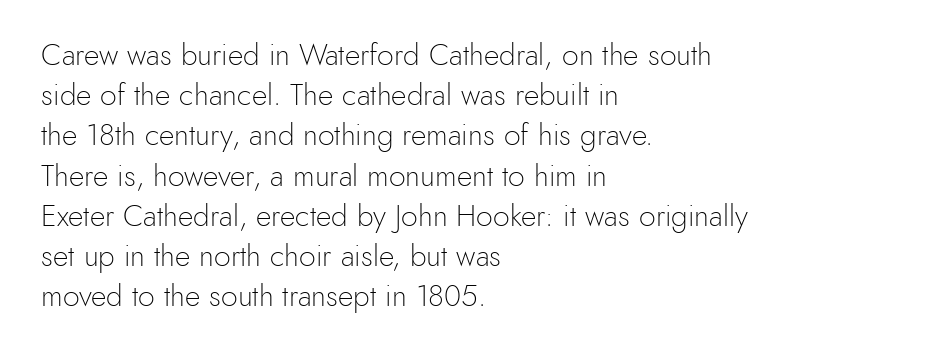
These lines stack with their left ends in a neat column. Nobody touched the tracking dial on this one. Every character sits straight up, as roman type does. The type family on display is of the sans-serif kind. Quick note: underline off. Weight: in the light-to-regular range.
